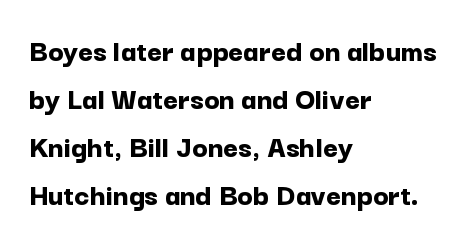
The image shows 32 px bold sans-serif type, upright; set left-aligned, normal line spacing (1.5x), normal letter spacing, not underlined; low stroke contrast and a medium x-height.
